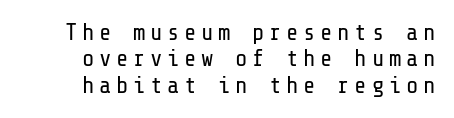
Q: Is the text bold? A: No.
Q: Is the text italic (slanted)? A: No, it is upright.
Q: Is the text underlined? A: No.
Q: How is the paragraph aligned? A: Right-aligned.
Q: Is the spacing between letters normal or unusually wide? A: Unusually wide.
Q: Is the spacing between lines tight, normal or loose? A: Tight.
